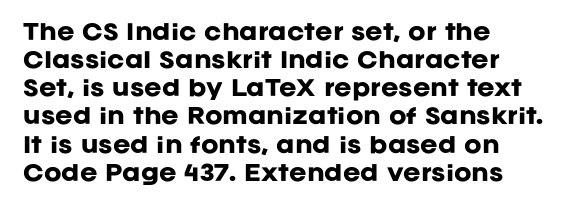
Anything drawn beneath the words? Only blank space. Evenly set lines give the paragraph a standard silhouette. In CSS terms this would be text-align: left. The font's upright variant was chosen for this text. Strokes here are thick enough to call this a true bold.
